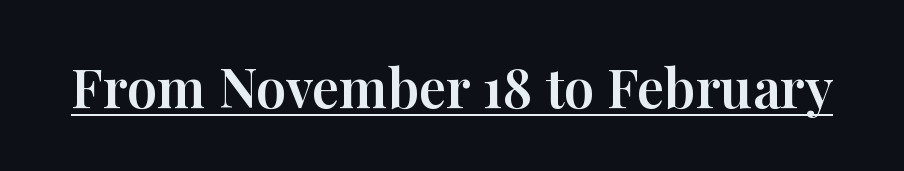
{"serif": "yes", "italic": "no", "width": "normal", "stroke_contrast": "high", "x_height": "medium", "monospaced": "no", "underline": "yes", "letter_spacing": "normal", "letter_spacing_em": 0.0, "glyph_px": 54}
